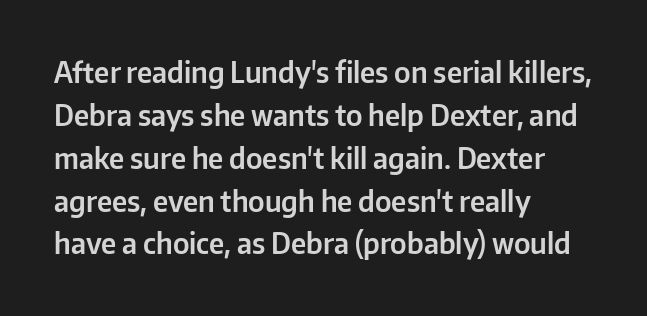
Varying glyph widths throughout — classic text-font behaviour. Only glyphs here, with clear space below each row. The designer went with a sans here, leaving each stem footless. You could call the tracking neutral — neither tight nor loose.
